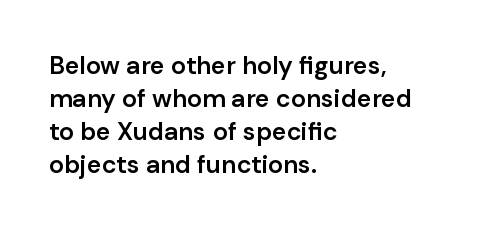
{"italic": "no", "bold": "semi", "underline": "no", "align": "left", "line_spacing": "normal", "line_spacing_ratio": 1.32, "letter_spacing": "normal", "letter_spacing_em": 0.0, "glyph_px": 25}
